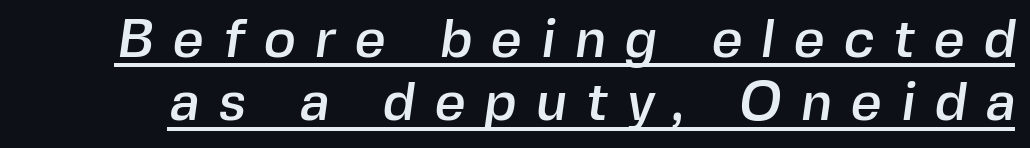
{"serif": "no", "width": "normal", "x_height": "medium", "monospaced": "no", "underline": "yes", "line_spacing_ratio": 1.17, "letter_spacing": "wide", "letter_spacing_em": 0.35, "glyph_px": 54}
